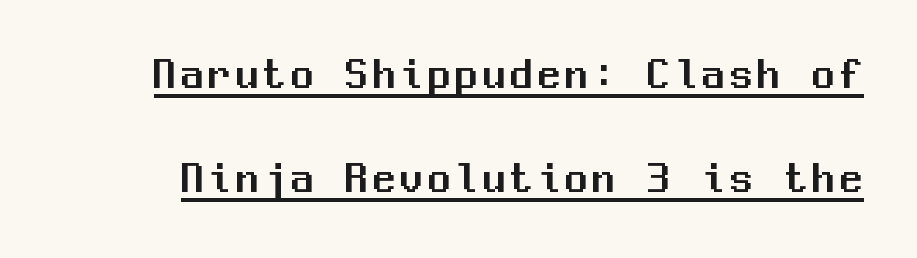
Serifs: no, the terminals of the letterforms are clean. The string is rendered with underlining switched on. Widely set lines give the paragraph a tall, airy silhouette. These lines are rendered in a fixed-pitch font. A typesetter would mark this as roman, not italic.
